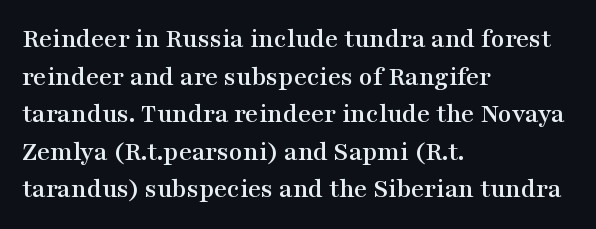
{"serif": "yes", "italic": "no", "width": "wide", "stroke_contrast": "medium", "x_height": "medium", "monospaced": "no", "underline": "no", "align": "left", "line_spacing": "normal", "line_spacing_ratio": 1.34, "letter_spacing": "normal", "letter_spacing_em": 0.0, "glyph_px": 28}
